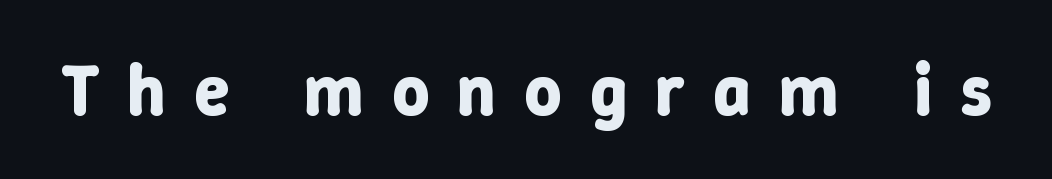
{"italic": "no", "bold": "yes", "weight": "bold", "width": "normal", "stroke_contrast": "low", "x_height": "medium", "monospaced": "no", "underline": "no", "letter_spacing": "wide", "letter_spacing_em": 0.39, "glyph_px": 72}
